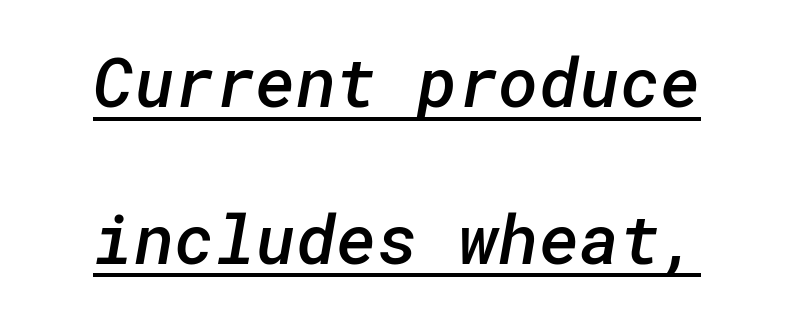
Look at the stroke-to-counter ratio: somewhat heavy, a semibold. In designer terms, the underline attribute is active on this setting. Default kerning and tracking; the words read as compact shapes. The rendering uses a large line-height, opening up the rows. Each letter's strokes conclude bluntly, with no projecting serifs.
